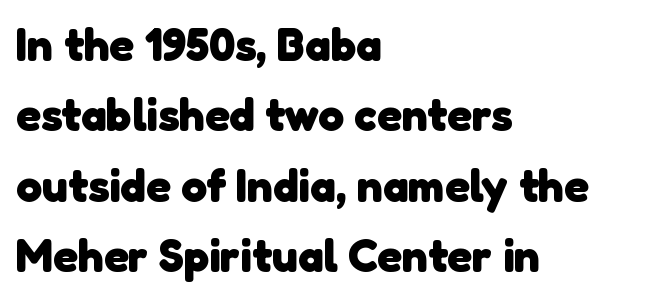
{"serif": "no", "bold": "yes", "weight": "heavy", "width": "normal", "stroke_contrast": "low", "x_height": "medium", "monospaced": "no", "underline": "no", "align": "left", "line_spacing": "normal", "line_spacing_ratio": 1.53, "letter_spacing": "normal", "letter_spacing_em": 0.0, "glyph_px": 46}
